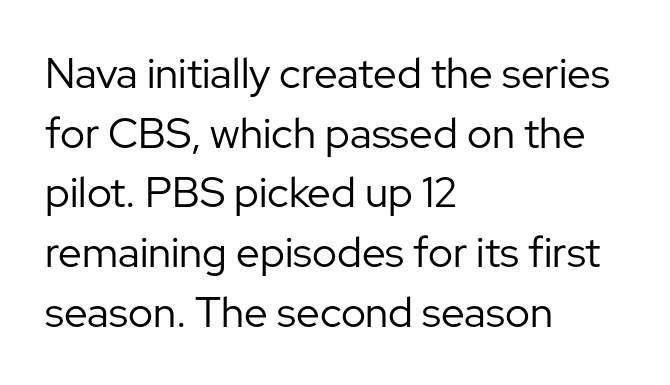
Q: Is the text bold? A: No.
Q: Is the text italic (slanted)? A: No, it is upright.
Q: Is the typeface a serif or a sans-serif typeface? A: Sans-serif.
Q: Is the text underlined? A: No.
Q: How is the paragraph aligned? A: Left-aligned.
Q: Is the spacing between letters normal or unusually wide? A: Normal.
Q: Is the spacing between lines tight, normal or loose? A: Normal.
Q: Width (condensed, normal, or wide)? A: Normal.
Q: Stroke contrast? A: Low.
Q: x-height? A: Medium.
Q: Monospaced? A: No.
